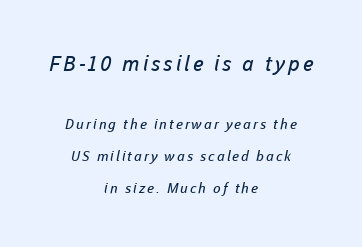
The image shows 21 px text type; set centered, loose line spacing (2.3x), not underlined; the first (top) block is 1.5x larger.
